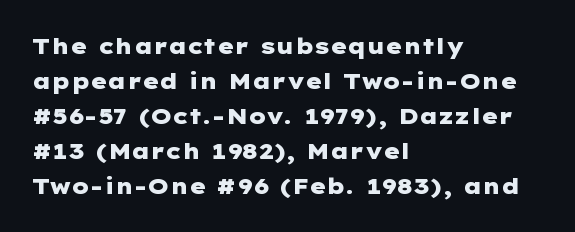
Q: Is the text bold? A: Yes.
Q: Is the text italic (slanted)? A: No, it is upright.
Q: Is the text underlined? A: No.
Q: How is the paragraph aligned? A: Left-aligned.
Q: Is the spacing between letters normal or unusually wide? A: Normal.
Q: Is the spacing between lines tight, normal or loose? A: Normal.
